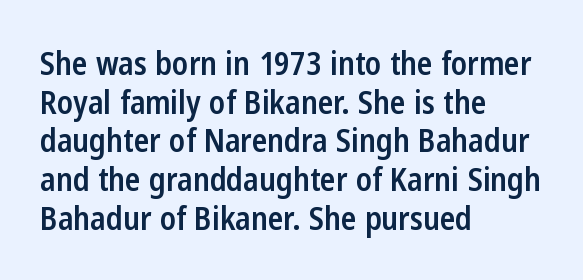
Q: Is the text bold? A: Semi-bold.
Q: Is the text italic (slanted)? A: No, it is upright.
Q: Is the typeface a serif or a sans-serif typeface? A: Sans-serif.
Q: Is the text underlined? A: No.
Q: How is the paragraph aligned? A: Left-aligned.
Q: Is the spacing between letters normal or unusually wide? A: Normal.
Q: Width (condensed, normal, or wide)? A: Condensed.
Q: Stroke contrast? A: Low.
Q: x-height? A: Medium.
Q: Monospaced? A: No.
